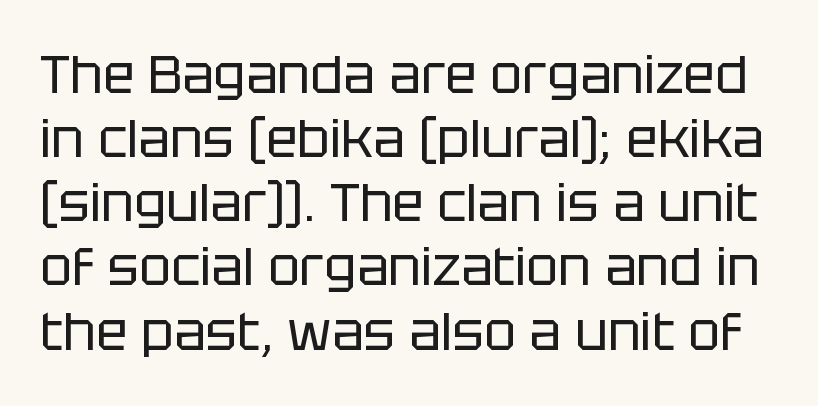
{"serif": "no", "italic": "no", "bold": "no", "weight": "regular", "width": "normal", "stroke_contrast": "low", "x_height": "large", "monospaced": "no", "underline": "no", "line_spacing_ratio": 1.21, "letter_spacing": "normal", "letter_spacing_em": 0.0, "glyph_px": 53}
